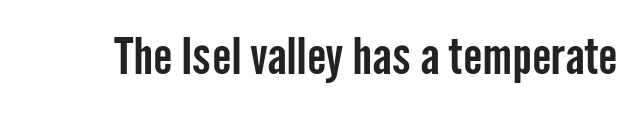
Q: Is the text italic (slanted)? A: No, it is upright.
Q: Is the typeface a serif or a sans-serif typeface? A: Sans-serif.
Q: Is the text underlined? A: No.
Q: Is the spacing between letters normal or unusually wide? A: Normal.
Q: Width (condensed, normal, or wide)? A: Condensed.
Q: Stroke contrast? A: Low.
Q: x-height? A: Medium.
Q: Monospaced? A: No.
